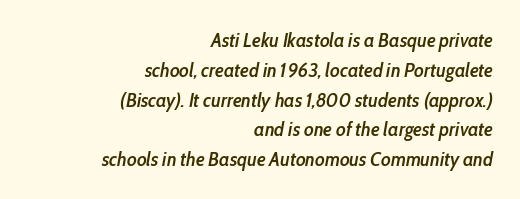
Casual observation: everything's shoved over to the right. As a designer I'd log this as weight 600, semibold. Every character sits at an angle, as italics do. These lines sit exactly where default settings would place them.
